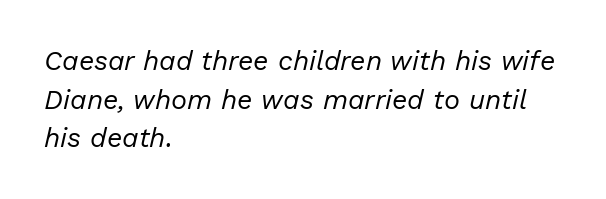
Q: Is the text bold? A: No.
Q: Is the text italic (slanted)? A: Yes, it leans right by about 13 degrees.
Q: Is the text underlined? A: No.
Q: How is the paragraph aligned? A: Left-aligned.
Q: Is the spacing between letters normal or unusually wide? A: Normal.
Q: Is the spacing between lines tight, normal or loose? A: Normal.
